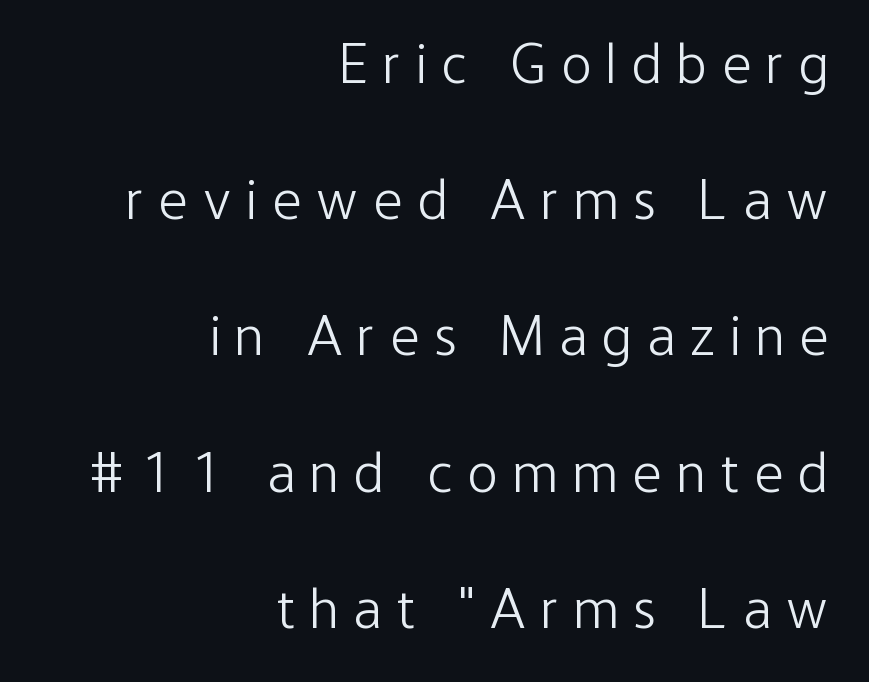
Q: Is the text bold? A: No.
Q: Is the text italic (slanted)? A: No, it is upright.
Q: Is the typeface a serif or a sans-serif typeface? A: Sans-serif.
Q: Is the text underlined? A: No.
Q: How is the paragraph aligned? A: Right-aligned.
Q: Is the spacing between letters normal or unusually wide? A: Unusually wide.
Q: Is the spacing between lines tight, normal or loose? A: Loose.
Q: Width (condensed, normal, or wide)? A: Condensed.
Q: Stroke contrast? A: Low.
Q: x-height? A: Medium.
Q: Monospaced? A: No.
